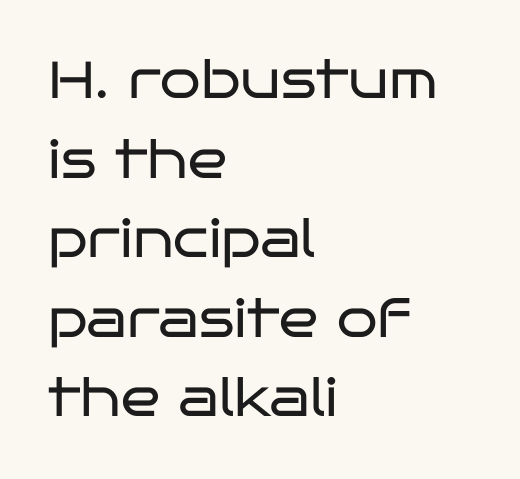
Q: Is the text bold? A: No.
Q: Is the text italic (slanted)? A: No, it is upright.
Q: Is the typeface a serif or a sans-serif typeface? A: Sans-serif.
Q: Is the text underlined? A: No.
Q: How is the paragraph aligned? A: Left-aligned.
Q: Is the spacing between letters normal or unusually wide? A: Normal.
Q: Is the spacing between lines tight, normal or loose? A: Normal.
Q: Width (condensed, normal, or wide)? A: Wide.
Q: Stroke contrast? A: Low.
Q: x-height? A: Large.
Q: Monospaced? A: No.
